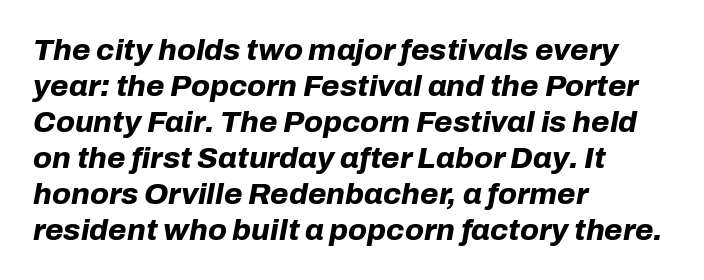
Typesetter's note: full bold, strokes at maximum text heaviness. If you drew a line through each stem, it would be angled. Typeset ragged right — the left edge is the straight one. Between one letter and the next there's only the usual sliver of space. Here the designer chose a conventional face with non-uniform glyph widths. Only glyphs here, with clear space below each row.
